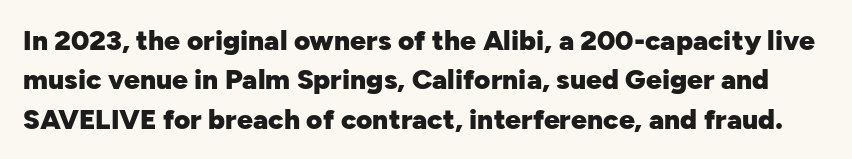
{"serif": "no", "italic": "no", "bold": "yes", "weight": "heavy", "width": "normal", "stroke_contrast": "low", "x_height": "medium", "monospaced": "no", "underline": "no", "line_spacing": "normal", "line_spacing_ratio": 1.41, "letter_spacing": "normal", "letter_spacing_em": 0.0, "glyph_px": 28}
